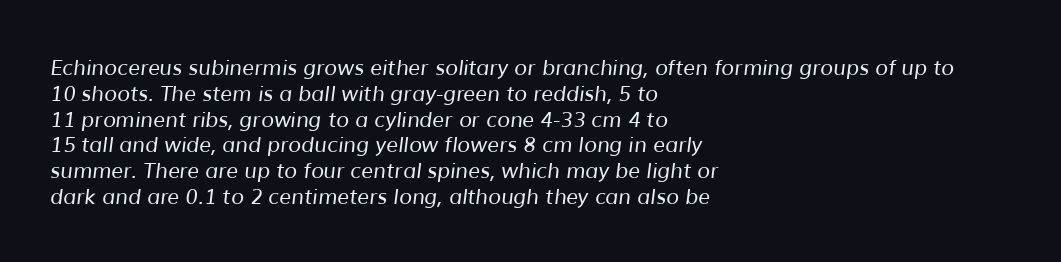
{"bold": "no", "underline": "no", "align": "left", "line_spacing_ratio": 1.23, "letter_spacing": "normal", "letter_spacing_em": 0.0, "glyph_px": 21}
